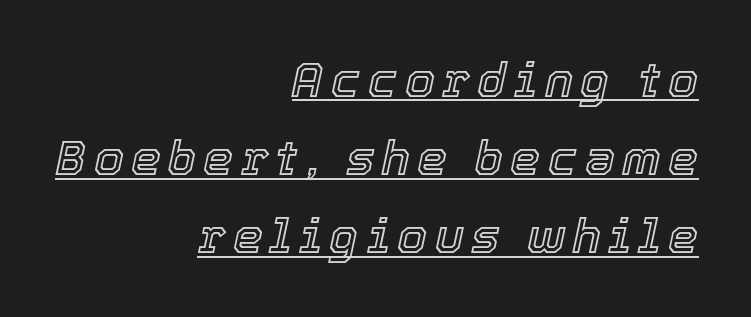
Reading down the block, your eye finds every line finishing at a fixed right position. The glyphs look as if they've been sheared to an angle. Proportional: the letters do not fall into vertical columns. Like a heading marked for emphasis, these lines bear an underscore. Is there much room between lines? A standard amount, neither cramped nor airy.
